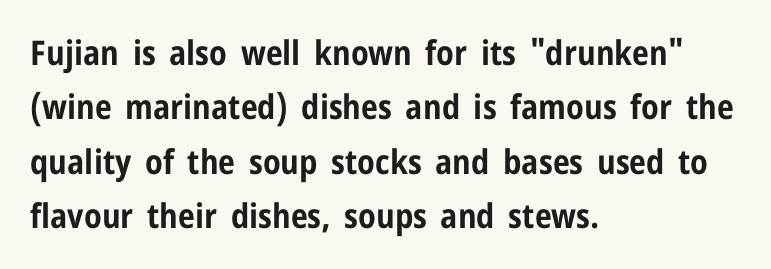
The image shows 34 px bold, condensed sans-serif type, upright; set left-aligned, normal line spacing (1.6x), normal letter spacing, not underlined; low stroke contrast and a medium x-height.
